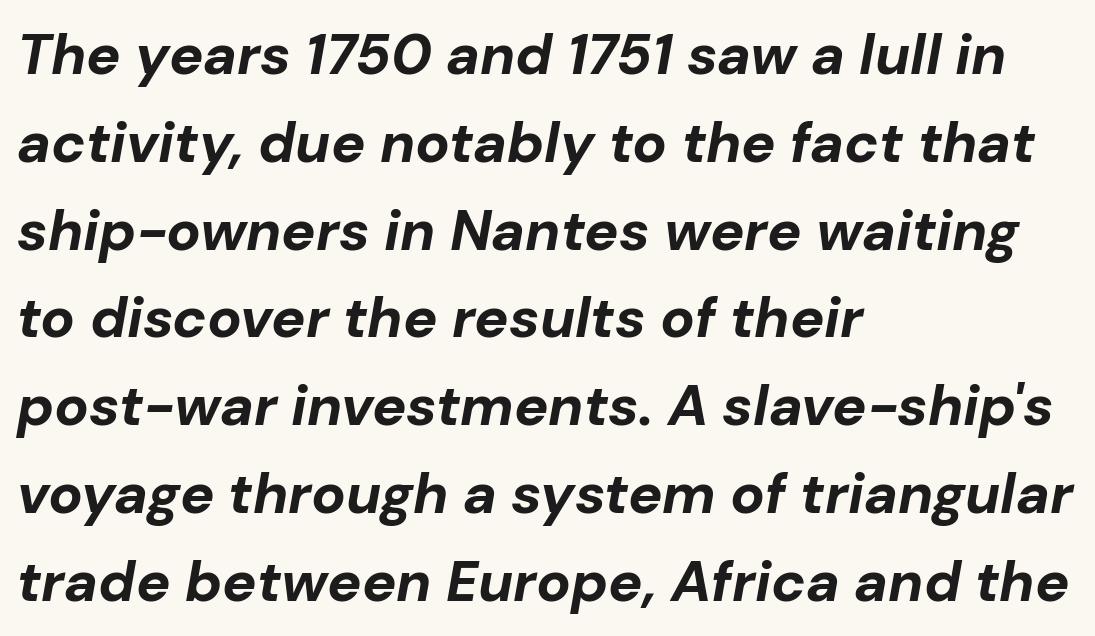
The image shows 57 px bold type, italic (leaning right); set left-aligned, normal line spacing (1.54x), normal letter spacing, not underlined; low stroke contrast and a medium x-height.
